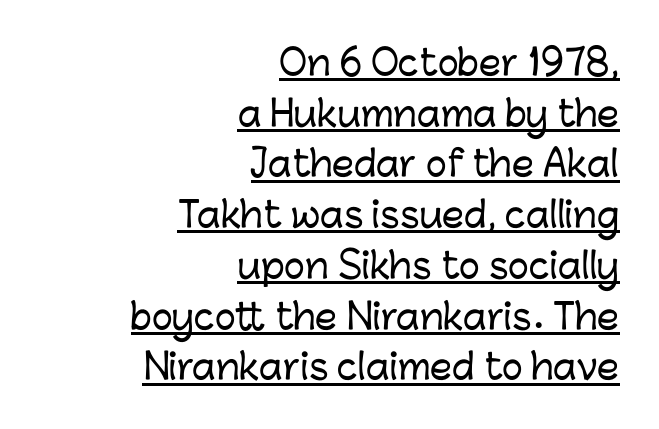
Tracking here is standard; glyphs follow each other at the usual distance. Successive baselines arrive at the customary interval. Underline: present. Caption: multi-line text, flush right, ragged left.
